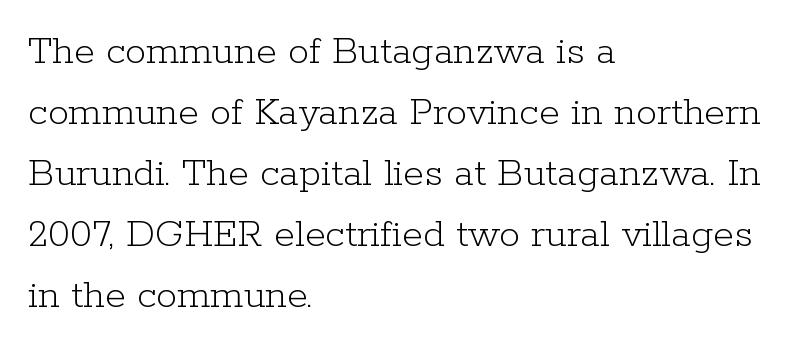
Q: Is the text bold? A: No.
Q: Is the text italic (slanted)? A: No, it is upright.
Q: Is the typeface a serif or a sans-serif typeface? A: Serif.
Q: Is the text underlined? A: No.
Q: How is the paragraph aligned? A: Left-aligned.
Q: Is the spacing between letters normal or unusually wide? A: Normal.
Q: Is the spacing between lines tight, normal or loose? A: Normal.
Q: Width (condensed, normal, or wide)? A: Normal.
Q: Stroke contrast? A: Low.
Q: x-height? A: Medium.
Q: Monospaced? A: No.
